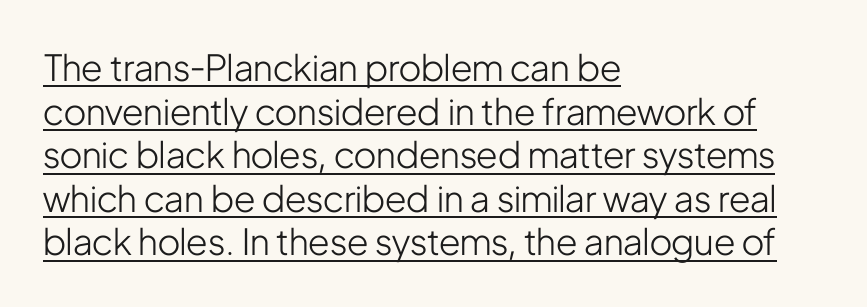
The image shows 36 px light, condensed sans-serif type, upright; set left-aligned, line spacing 1.21x, normal letter spacing, underlined; low stroke contrast and a medium x-height.
